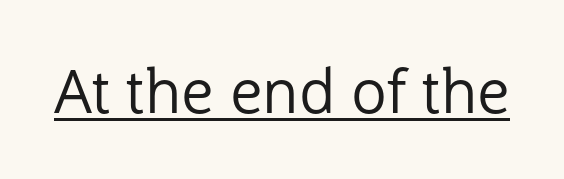
{"serif": "no", "italic": "no", "bold": "no", "weight": "regular", "width": "normal", "stroke_contrast": "low", "x_height": "medium", "monospaced": "no", "underline": "yes", "letter_spacing": "normal", "letter_spacing_em": 0.0, "glyph_px": 60}
